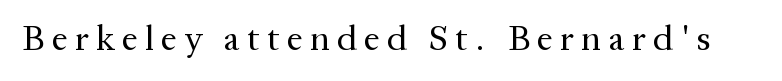
{"serif": "yes", "italic": "no", "bold": "no", "weight": "regular", "width": "normal", "stroke_contrast": "medium", "x_height": "medium", "monospaced": "no", "underline": "no", "letter_spacing": "wide", "letter_spacing_em": 0.2, "glyph_px": 36}
